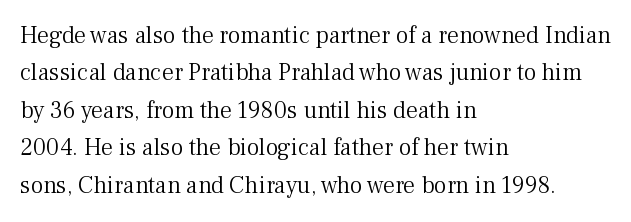
The image shows 24 px text type, upright; set left-aligned, normal line spacing (1.56x), normal letter spacing, not underlined.
